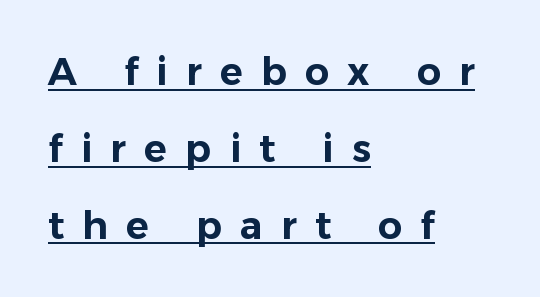
How are the letters spaced? Widely, with obvious added tracking. Whoever set this chose breathing room over compactness in the vertical rhythm. The specimen reads as upright at a glance. Regarding serifs, this sample does without them.
